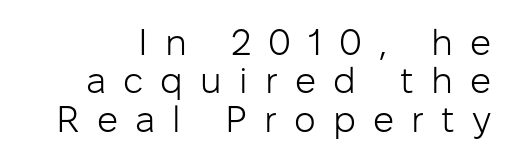
The block of text is dense from top to bottom, with scant space between rows. Words float on clear page, feet unadorned. Each stroke keeps to a modest, everyday thickness or less. The letterforms stand isolated, each surrounded by extra space. Observe the absence of serifs on each vertical stroke in this sample. Do the characters align in a grid? No, the font is proportional.
